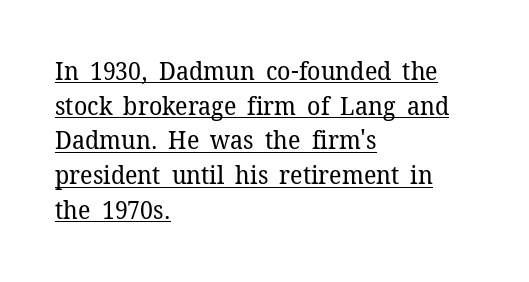
The image shows 25 px text type, upright; set left-aligned, normal line spacing (1.39x), normal letter spacing, underlined.
